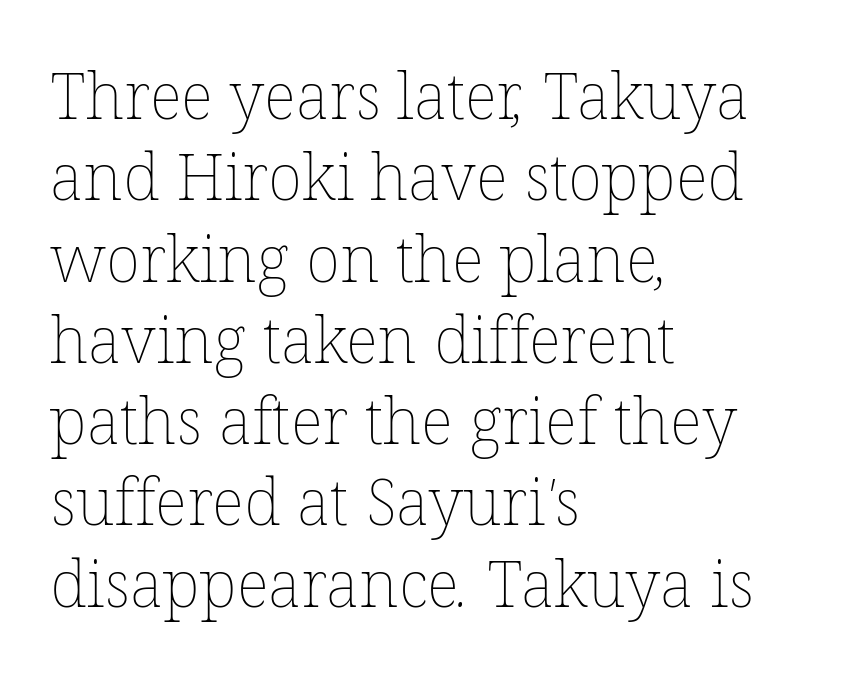
{"bold": "no", "weight": "thin", "width": "normal", "stroke_contrast": "low", "x_height": "medium", "monospaced": "no", "underline": "no", "align": "left", "line_spacing": "normal", "line_spacing_ratio": 1.27, "letter_spacing": "normal", "letter_spacing_em": 0.0, "glyph_px": 64}
